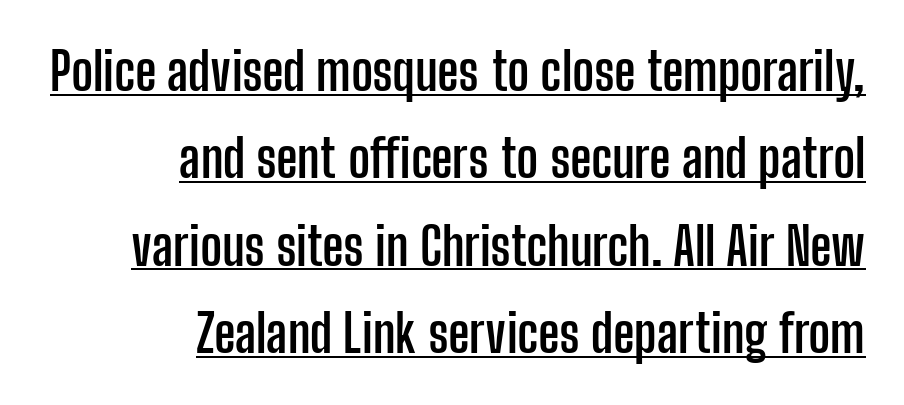
The image shows 52 px semibold, condensed sans-serif type, upright; set right-aligned, normal line spacing (1.68x), normal letter spacing, underlined; low stroke contrast and a medium x-height.
